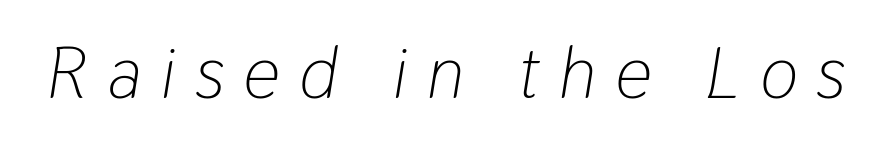
The image shows 72 px light, condensed type, italic (leaning right); set unusually wide letter spacing (+0.28 em), not underlined; low stroke contrast and a medium x-height.
